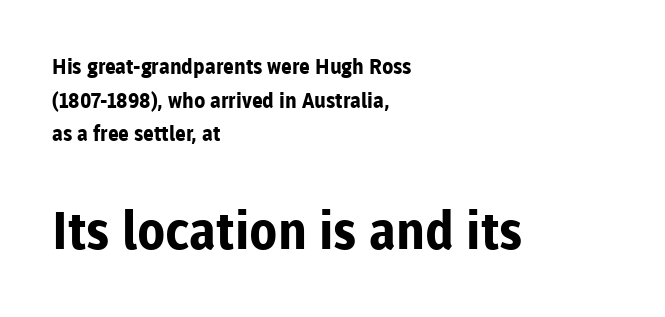
Q: Is the text bold? A: Yes.
Q: Is the text italic (slanted)? A: No, it is upright.
Q: Is the typeface a serif or a sans-serif typeface? A: Sans-serif.
Q: Is the text underlined? A: No.
Q: How is the paragraph aligned? A: Left-aligned.
Q: Is the spacing between letters normal or unusually wide? A: Normal.
Q: Is the spacing between lines tight, normal or loose? A: Normal.
Q: Which block of text is set in a larger size, the first (top) or the second (bottom)? A: The second (bottom) one.
Q: Width (condensed, normal, or wide)? A: Normal.
Q: Stroke contrast? A: Low.
Q: x-height? A: Medium.
Q: Monospaced? A: No.
